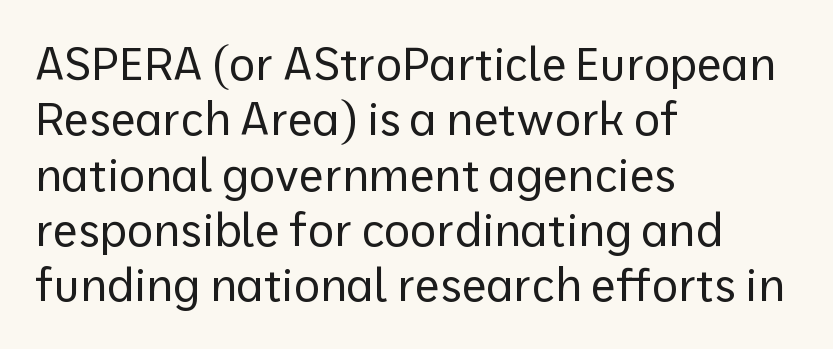
The image shows 45 px regular-weight sans-serif type, upright; set left-aligned, line spacing 1.23x, normal letter spacing, not underlined; low stroke contrast and a medium x-height.
